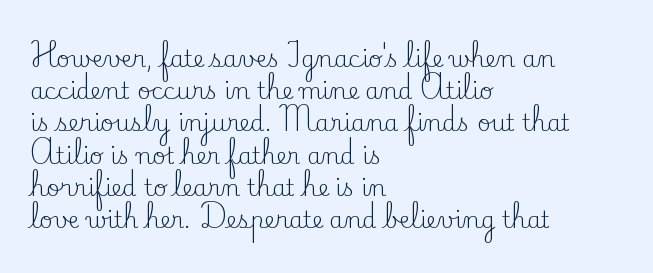
{"italic": "no", "bold": "no", "underline": "no", "align": "left", "line_spacing": "normal", "line_spacing_ratio": 1.4, "letter_spacing": "normal", "letter_spacing_em": 0.0, "glyph_px": 23}
